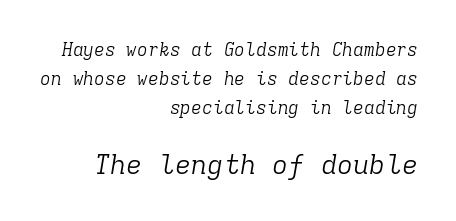
Letters rest on an invisible, unmarked baseline. A light-to-regular cut is what we see here. The specimen reads as italic at a glance. If you squint, the bottom block still reads clearly — it's the larger of the two.
